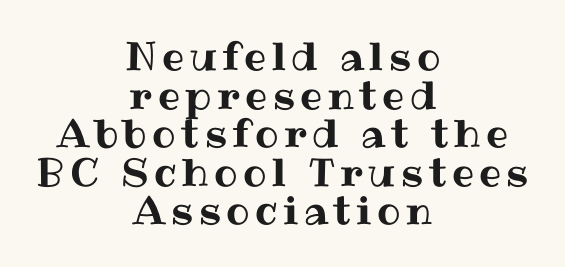
Q: Is the text italic (slanted)? A: No, it is upright.
Q: Is the text underlined? A: No.
Q: How is the paragraph aligned? A: Centered.
Q: Is the spacing between lines tight, normal or loose? A: Tight.
Q: Width (condensed, normal, or wide)? A: Normal.
Q: Stroke contrast? A: Medium.
Q: x-height? A: Medium.
Q: Monospaced? A: No.
